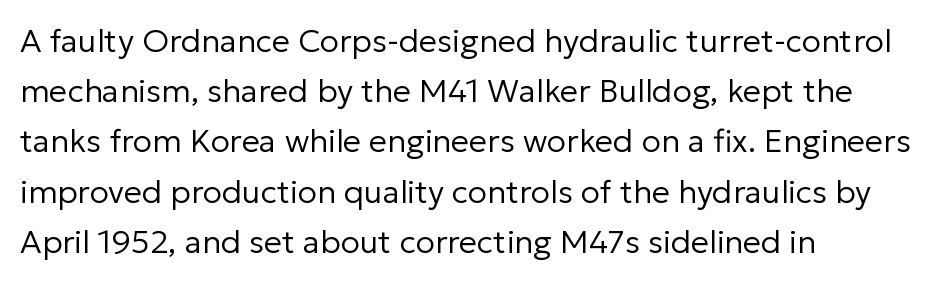
Q: Is the text bold? A: No.
Q: Is the text italic (slanted)? A: No, it is upright.
Q: Is the typeface a serif or a sans-serif typeface? A: Sans-serif.
Q: Is the text underlined? A: No.
Q: How is the paragraph aligned? A: Left-aligned.
Q: Is the spacing between letters normal or unusually wide? A: Normal.
Q: Is the spacing between lines tight, normal or loose? A: Normal.
Q: Width (condensed, normal, or wide)? A: Normal.
Q: Stroke contrast? A: Low.
Q: x-height? A: Medium.
Q: Monospaced? A: No.
